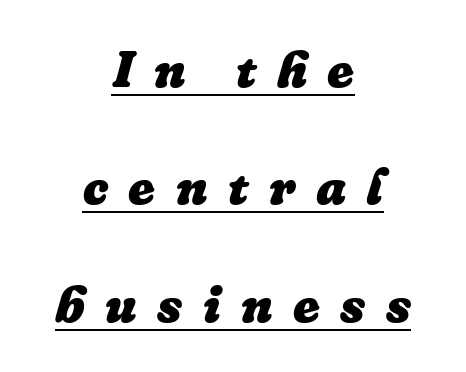
Note the varied advance widths — an 'i' is clearly narrower than an 'm'. If you measured baseline to baseline, you'd find a long distance. Emphasis-style slanted type is in use. Is the block centered? Yes — each line is placed symmetrically about the middle. A typesetter would call this heavily tracked-out type.
